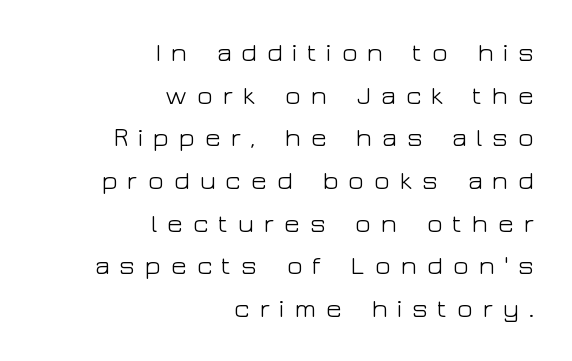
Someone cranked the tracking dial way up on this one. The block of text has a typical density, with ordinary space between rows. The weight tops out at a normal text grade. The paragraph shown leans on its right margin. In terms of posture, this sample is upright.
